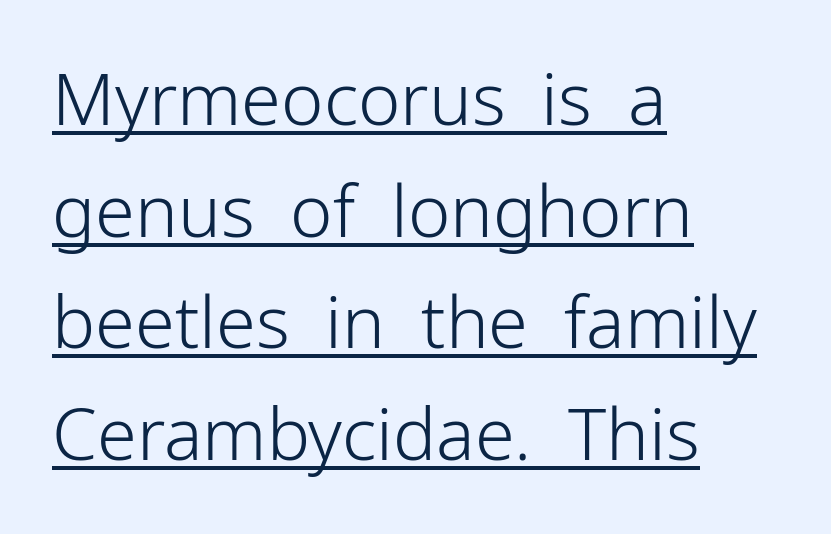
The image shows 72 px light sans-serif type, upright; set left-aligned, normal line spacing (1.55x), normal letter spacing, underlined; low stroke contrast and a medium x-height.
